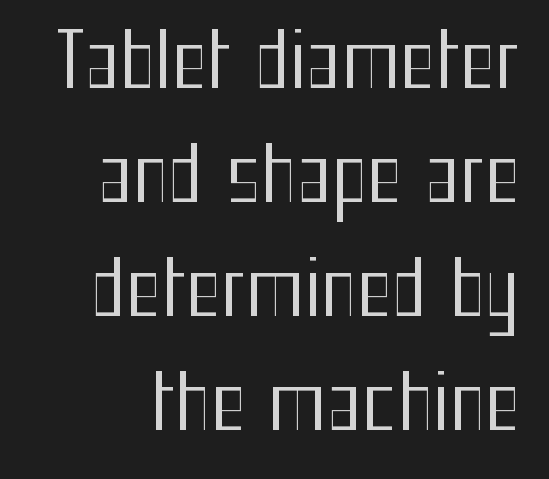
The image shows 75 px regular-weight, condensed sans-serif type, upright; set normal line spacing (1.52x), normal letter spacing, not underlined; medium stroke contrast and a medium x-height.
